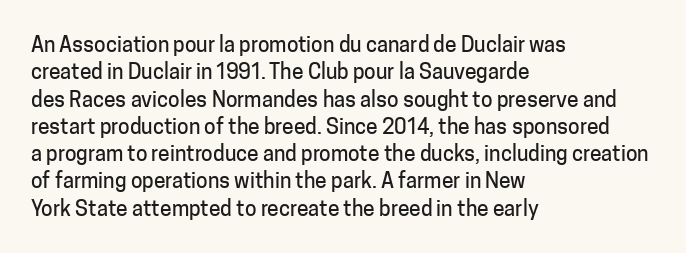
You could call the tracking neutral — neither tight nor loose. Honestly, there is no underline to notice here at all. This is roman type, the default non-slanted kind. Compared with a centered layout, this one pins lines to the left instead. Interline gaps are of average width in this sample.
